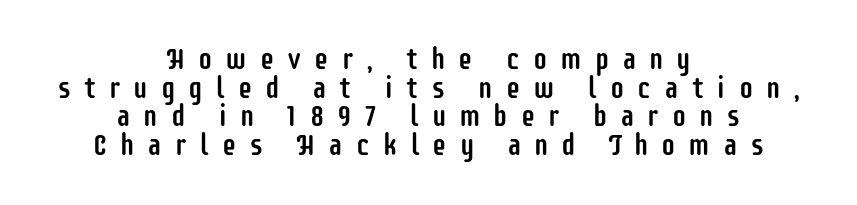
The image shows 29 px condensed sans-serif type, upright; set centered, tight line spacing (0.99x), unusually wide letter spacing (+0.44 em), not underlined; low stroke contrast and a large x-height.
